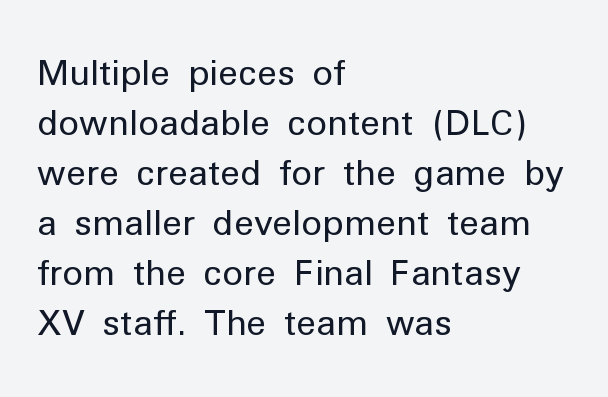
Layout note: lines flush left. It's the straight-up-and-down kind of type. The passage shown is typed in a proportional face where columns would drift. Evenly set lines give the paragraph a standard silhouette.
